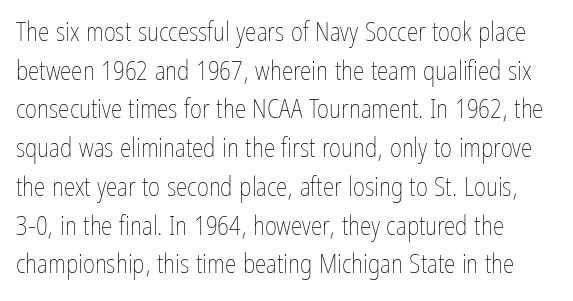
{"italic": "no", "bold": "no", "underline": "no", "line_spacing": "normal", "line_spacing_ratio": 1.49, "letter_spacing": "normal", "letter_spacing_em": 0.0, "glyph_px": 26}
